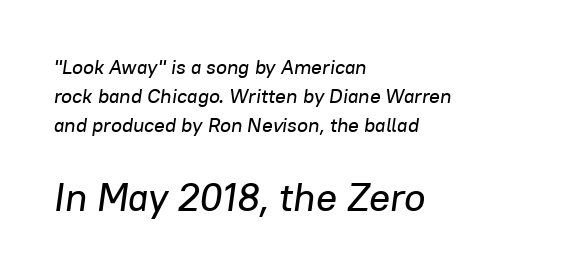
{"italic": "yes", "lean": "right", "slant_degrees": 8, "width": "normal", "stroke_contrast": "low", "x_height": "medium", "monospaced": "no", "underline": "no", "align": "left", "line_spacing": "normal", "line_spacing_ratio": 1.44, "letter_spacing": "normal", "letter_spacing_em": 0.0, "larger_block": "second", "size_ratio": 1.95, "glyph_px": 39}
